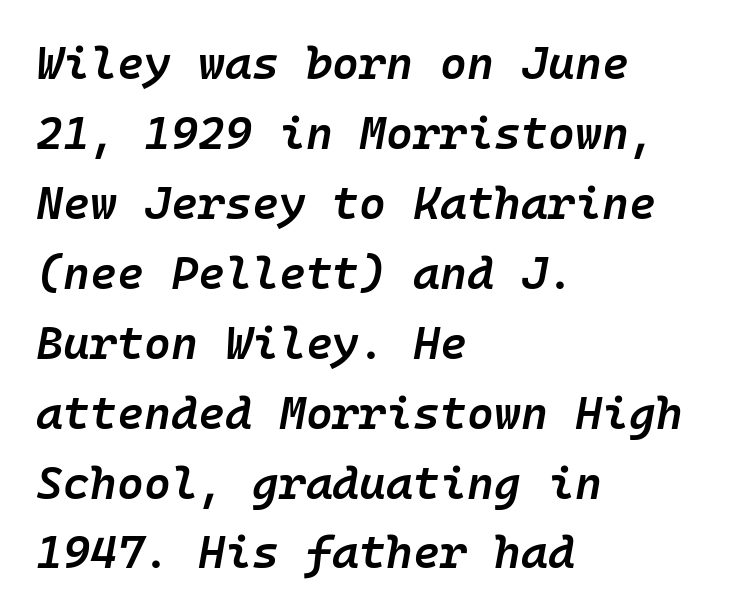
{"italic": "yes", "lean": "right", "slant_degrees": 10, "bold": "semi", "weight": "semibold", "width": "normal", "stroke_contrast": "low", "x_height": "medium", "monospaced": "yes", "underline": "no", "align": "left", "line_spacing": "normal", "line_spacing_ratio": 1.52, "letter_spacing": "normal", "letter_spacing_em": 0.0, "glyph_px": 46}
